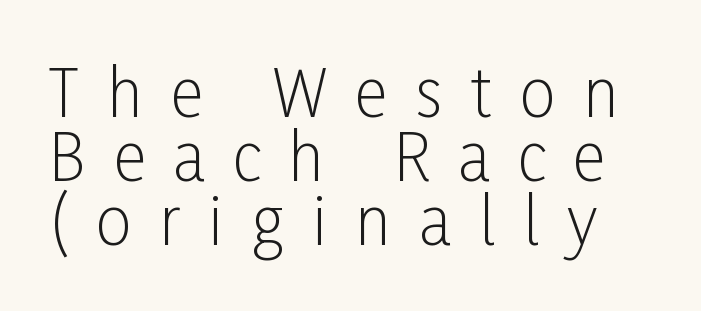
The image shows 64 px light, condensed sans-serif type, upright; set tight line spacing (1.0x), unusually wide letter spacing (+0.44 em), not underlined; low stroke contrast and a medium x-height.
